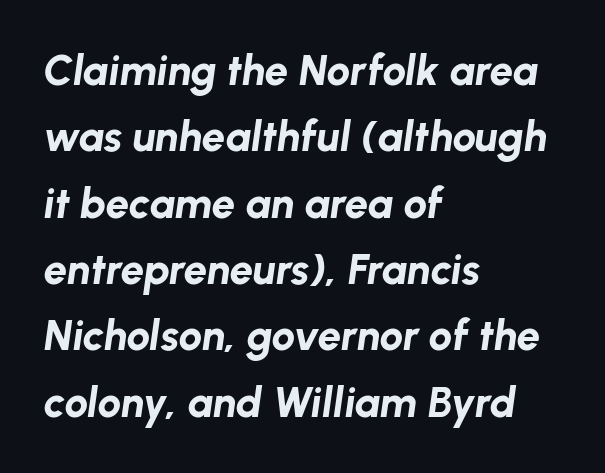
{"italic": "yes", "lean": "right", "slant_degrees": 8, "bold": "yes", "weight": "bold", "width": "normal", "stroke_contrast": "low", "x_height": "medium", "monospaced": "no", "underline": "no", "align": "left", "line_spacing": "normal", "line_spacing_ratio": 1.58, "letter_spacing": "normal", "letter_spacing_em": 0.0, "glyph_px": 42}
